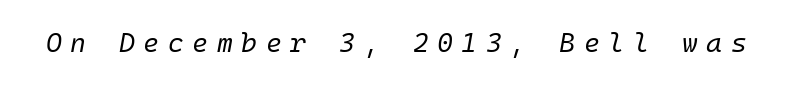
Heft: none added — not bold. Lines of text with bare space underneath. The rendering applies a slant to the glyphs. Short note: letters widely spaced.
